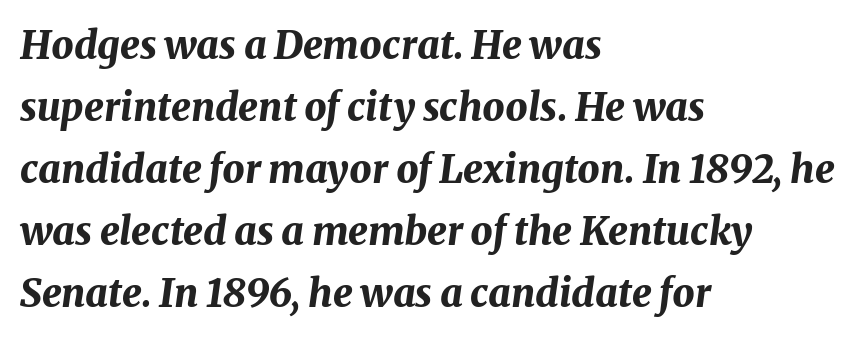
The image shows 39 px bold type, italic (leaning right); set left-aligned, normal line spacing (1.59x), normal letter spacing, not underlined; medium stroke contrast and a medium x-height.
